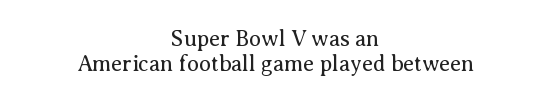
Q: Is the text bold? A: No.
Q: Is the text italic (slanted)? A: No, it is upright.
Q: Is the text underlined? A: No.
Q: How is the paragraph aligned? A: Centered.
Q: Is the spacing between letters normal or unusually wide? A: Normal.
Q: Is the spacing between lines tight, normal or loose? A: Tight.
